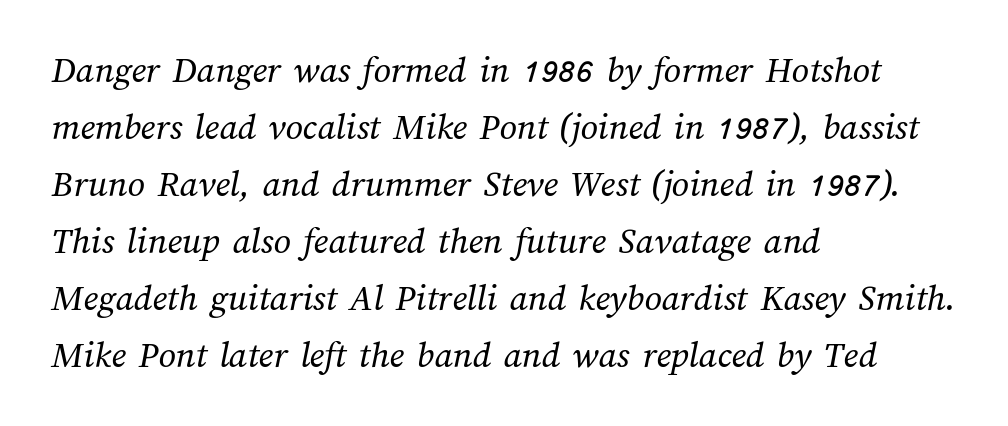
The face used here is proportionally spaced, like ordinary book or web type. Short and long lines alike share a common starting point at left. A clean baseline with only descenders dipping below it. Vertical stems look standard width or narrower in stroke.
